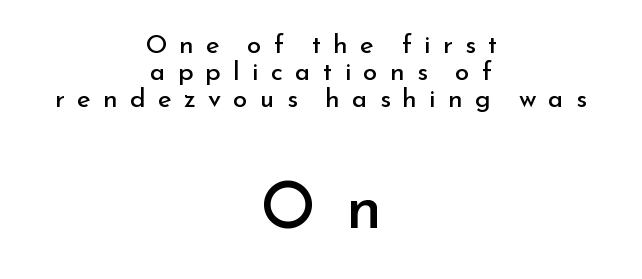
Q: Is the text bold? A: No.
Q: Is the text italic (slanted)? A: No, it is upright.
Q: Is the typeface a serif or a sans-serif typeface? A: Sans-serif.
Q: Is the text underlined? A: No.
Q: How is the paragraph aligned? A: Centered.
Q: Is the spacing between letters normal or unusually wide? A: Unusually wide.
Q: Is the spacing between lines tight, normal or loose? A: Tight.
Q: Which block of text is set in a larger size, the first (top) or the second (bottom)? A: The second (bottom) one.
Q: Width (condensed, normal, or wide)? A: Normal.
Q: Stroke contrast? A: Low.
Q: x-height? A: Small.
Q: Monospaced? A: No.
